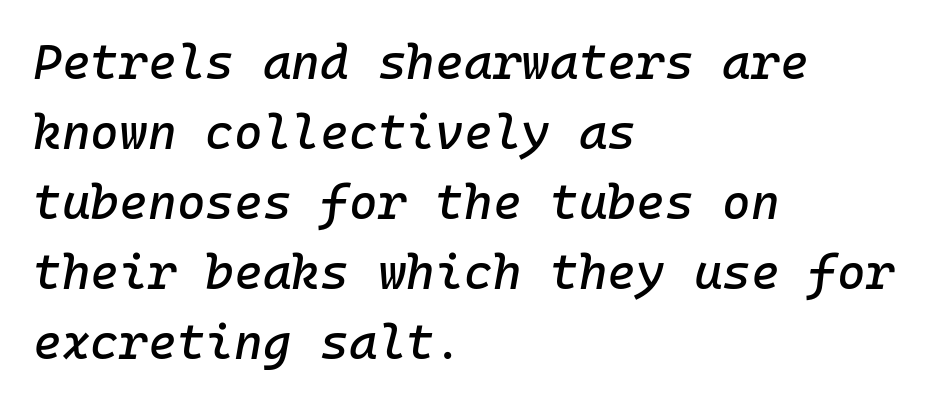
Q: Is the text italic (slanted)? A: Yes, it leans right by about 10 degrees.
Q: Is the text underlined? A: No.
Q: How is the paragraph aligned? A: Left-aligned.
Q: Is the spacing between letters normal or unusually wide? A: Normal.
Q: Is the spacing between lines tight, normal or loose? A: Normal.
Q: Width (condensed, normal, or wide)? A: Normal.
Q: Stroke contrast? A: Low.
Q: x-height? A: Medium.
Q: Monospaced? A: Yes.
